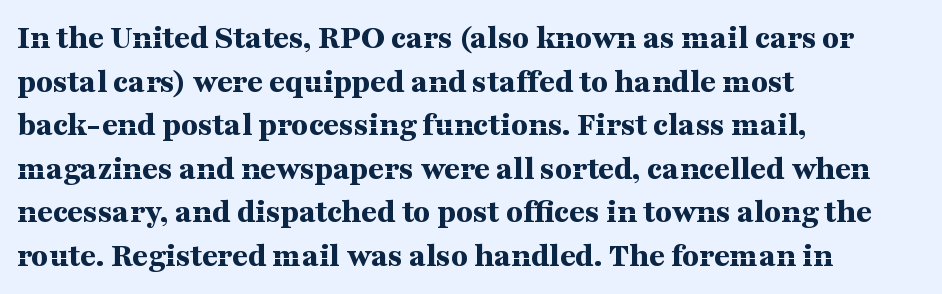
The image shows 34 px bold, wide serif type, upright; set left-aligned, normal line spacing (1.28x), normal letter spacing, not underlined; medium stroke contrast and a medium x-height.
